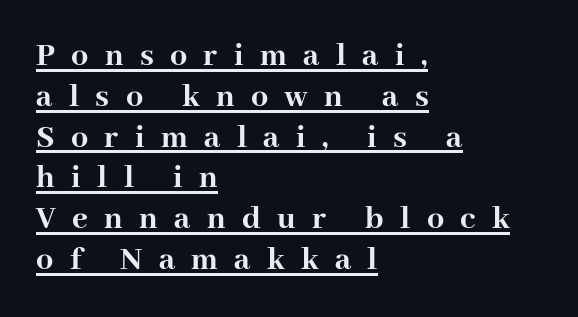
{"serif": "yes", "italic": "no", "bold": "yes", "weight": "semibold", "width": "normal", "stroke_contrast": "high", "x_height": "medium", "monospaced": "no", "underline": "yes", "align": "left", "line_spacing_ratio": 1.2, "letter_spacing": "wide", "letter_spacing_em": 0.48, "glyph_px": 34}
